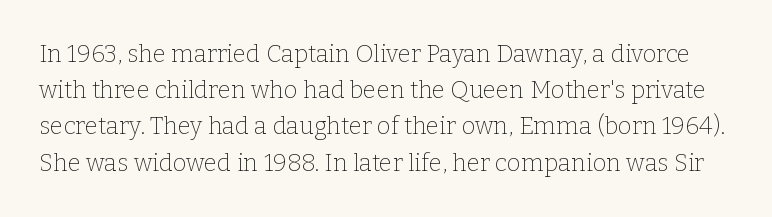
Q: Is the text bold? A: No.
Q: Is the text italic (slanted)? A: No, it is upright.
Q: Is the text underlined? A: No.
Q: Is the spacing between letters normal or unusually wide? A: Normal.
Q: Is the spacing between lines tight, normal or loose? A: Normal.
